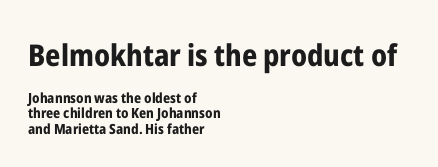
The letters advance in unequal steps, a hallmark of proportional type. A full-strength bold gives these letters their thick strokes. How would I describe the line gaps? Narrow and economical. No word sits above an underline. Note: larger setting up top, smaller setting below. A student would call this left alignment; a typographer would say flush left, rag right.
